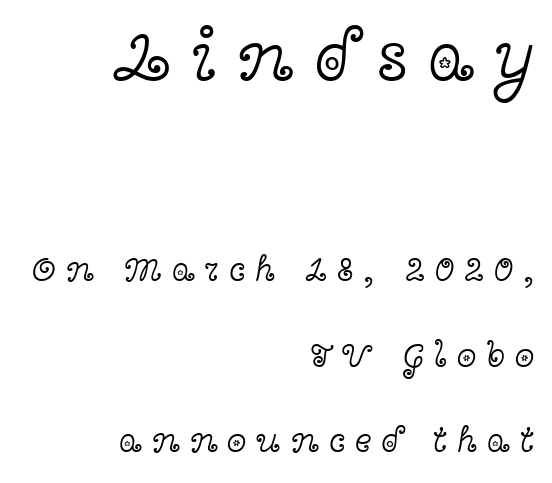
The image shows 73 px light, wide serif type, upright; set right-aligned, loose line spacing (2.38x), unusually wide letter spacing (+0.27 em), not underlined; the first (top) block is 2.03x larger; a medium x-height.
